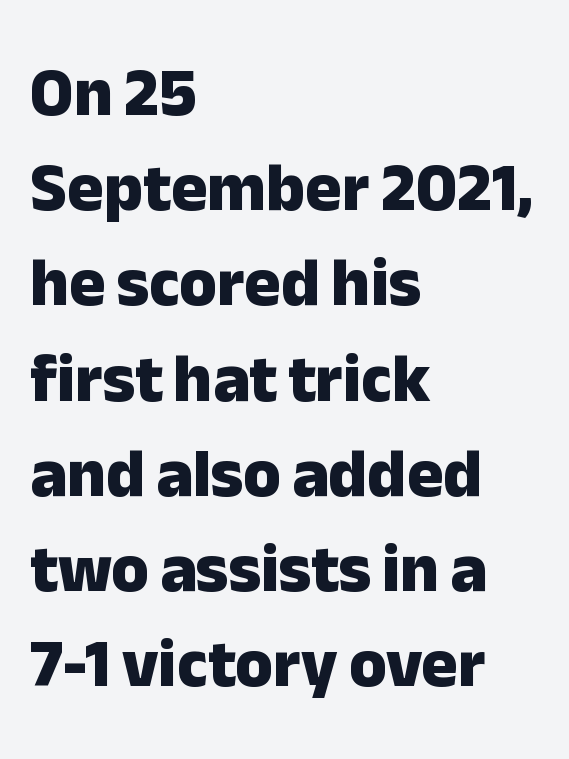
Underline: absent. Standard letterfit; no display-style spreading of the glyphs. The compositor pushed each line to the left boundary. Unlike a traditional serif, this face leaves its strokes unadorned.
